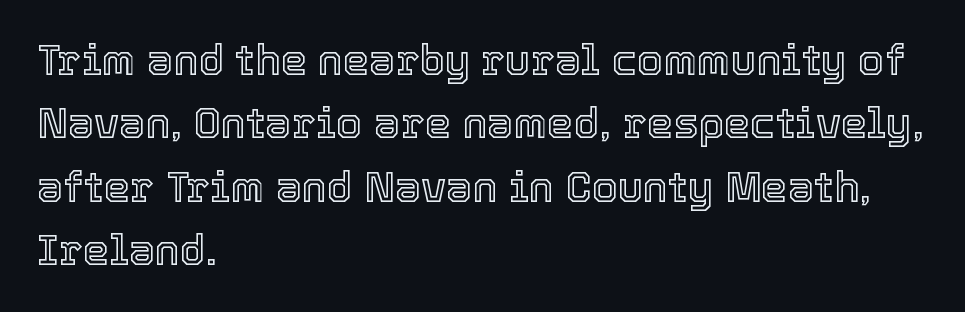
Characters follow at the spacing the type designer built in. One-word summary of the alignment: left. Interline gaps are of average width in this sample. Quick note: not italic, upright. These lines are rendered in a variable-pitch font. Rule under the text: the space is simply empty.
